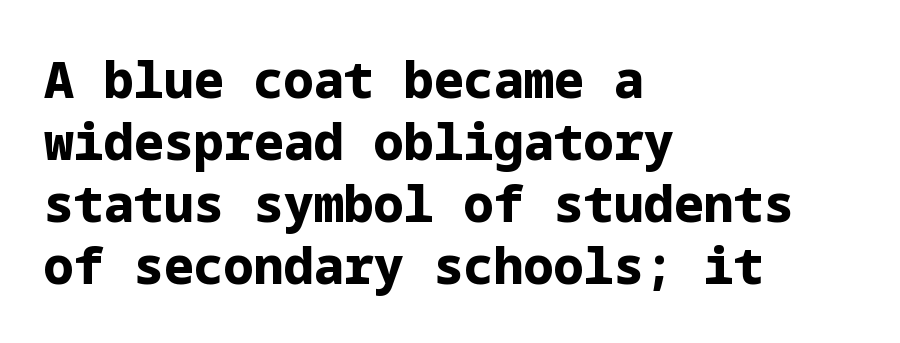
Q: Is the text bold? A: Yes.
Q: Is the text italic (slanted)? A: No, it is upright.
Q: Is the typeface a serif or a sans-serif typeface? A: Sans-serif.
Q: Is the text underlined? A: No.
Q: How is the paragraph aligned? A: Left-aligned.
Q: Is the spacing between letters normal or unusually wide? A: Normal.
Q: Width (condensed, normal, or wide)? A: Normal.
Q: Stroke contrast? A: Low.
Q: x-height? A: Medium.
